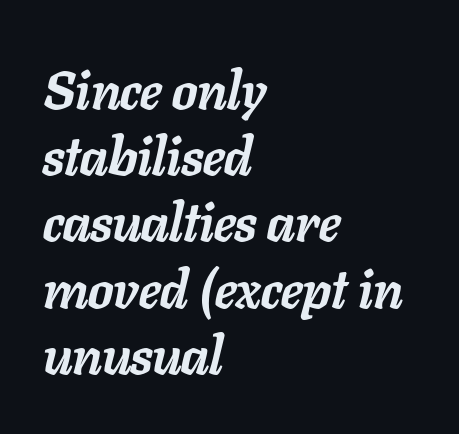
The image shows 53 px semibold type, italic (leaning right); set left-aligned, normal line spacing (1.25x), normal letter spacing, not underlined; low stroke contrast and a medium x-height.
